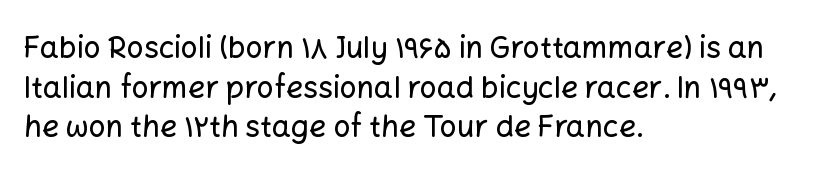
The image shows 30 px sans-serif type, upright; set left-aligned, normal line spacing (1.32x), normal letter spacing, not underlined; low stroke contrast and a medium x-height.
